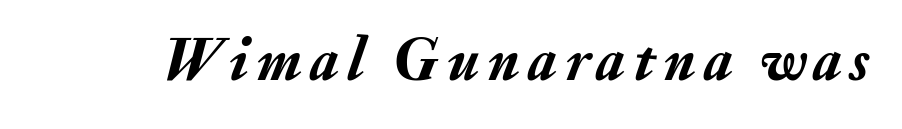
{"italic": "yes", "lean": "right", "slant_degrees": 20, "bold": "yes", "weight": "semibold", "width": "normal", "stroke_contrast": "medium", "x_height": "small", "monospaced": "no", "underline": "no", "glyph_px": 62}
